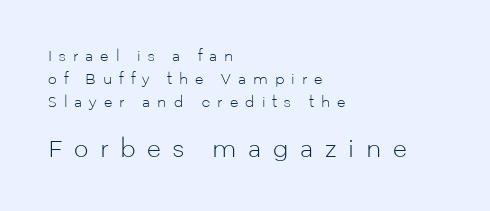
{"italic": "no", "bold": "no", "underline": "no", "align": "left", "line_spacing": "normal", "line_spacing_ratio": 1.65, "letter_spacing": "wide", "letter_spacing_em": 0.5, "larger_block": "second", "size_ratio": 1.64, "glyph_px": 23}
